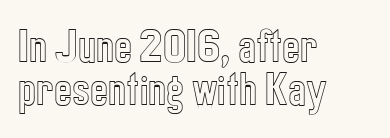
Short note: letters normally spaced. Characters remain perfectly vertical along every line. Leftover space on each line is placed entirely after the last word. The zone under the glyphs is completely vacant.
